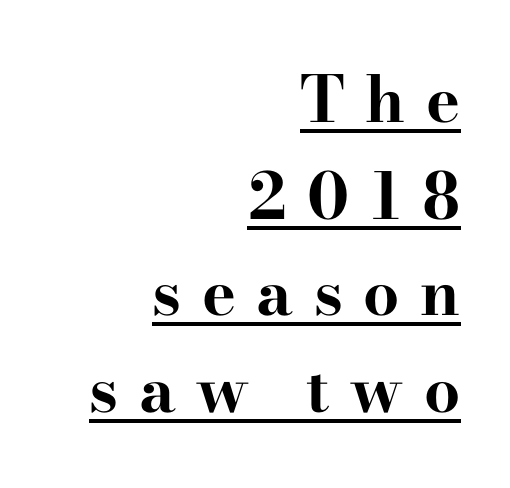
{"serif": "yes", "italic": "no", "bold": "yes", "weight": "bold", "width": "wide", "stroke_contrast": "high", "x_height": "small", "monospaced": "no", "underline": "yes", "align": "right", "line_spacing": "normal", "line_spacing_ratio": 1.51, "letter_spacing": "wide", "letter_spacing_em": 0.32, "glyph_px": 64}
